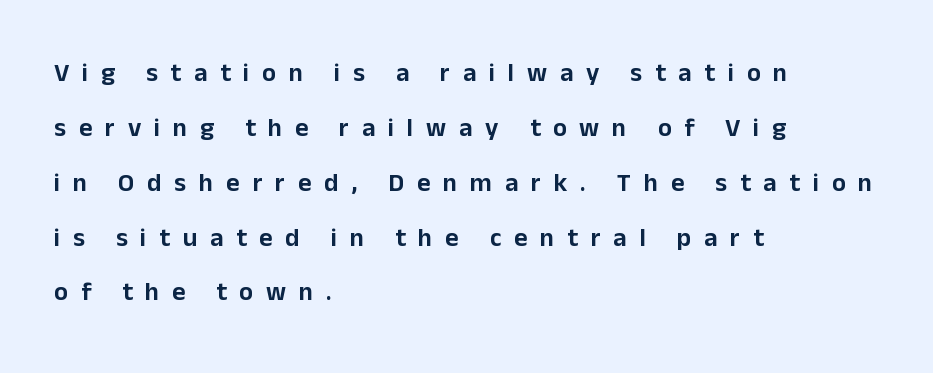
{"italic": "no", "underline": "no", "align": "left", "line_spacing": "loose", "line_spacing_ratio": 2.11, "letter_spacing": "wide", "letter_spacing_em": 0.49, "glyph_px": 26}
